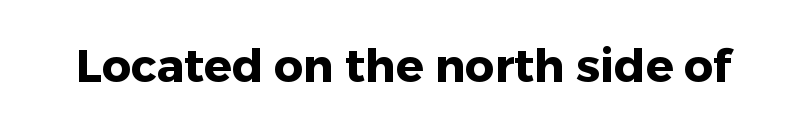
Q: Is the text bold? A: Yes.
Q: Is the text italic (slanted)? A: No, it is upright.
Q: Is the typeface a serif or a sans-serif typeface? A: Sans-serif.
Q: Is the text underlined? A: No.
Q: Is the spacing between letters normal or unusually wide? A: Normal.
Q: Width (condensed, normal, or wide)? A: Normal.
Q: Stroke contrast? A: Low.
Q: x-height? A: Medium.
Q: Monospaced? A: No.
